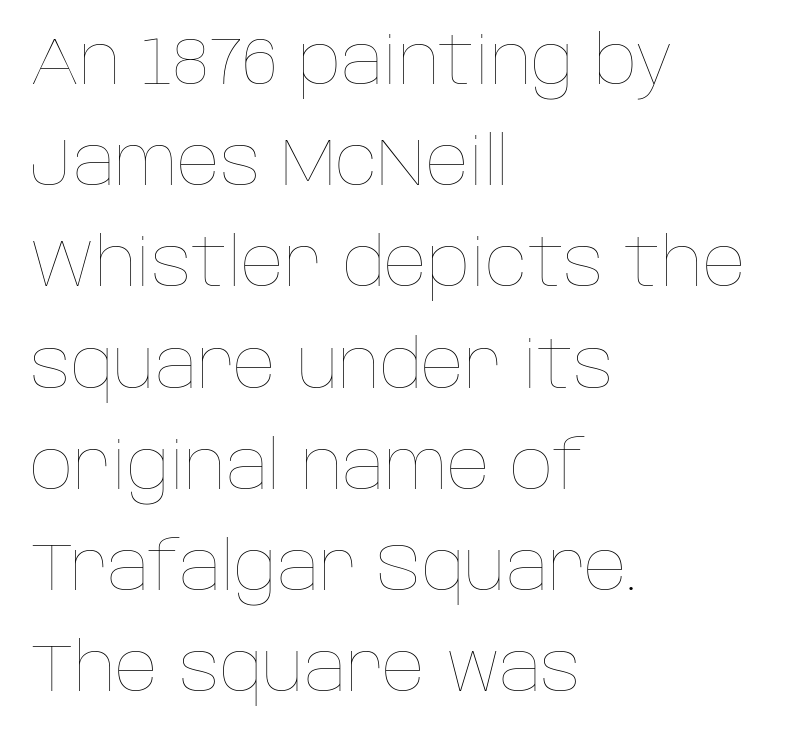
The vertical gap from one line to the next is medium. Ascenders rise straight up at ninety degrees. The specimen omits any rule beneath the text block's lines. The letterforms sit at book weight or below. This sample uses plain, unmodified letter spacing. A typesetter would call this proportional, since set widths differ per character.
